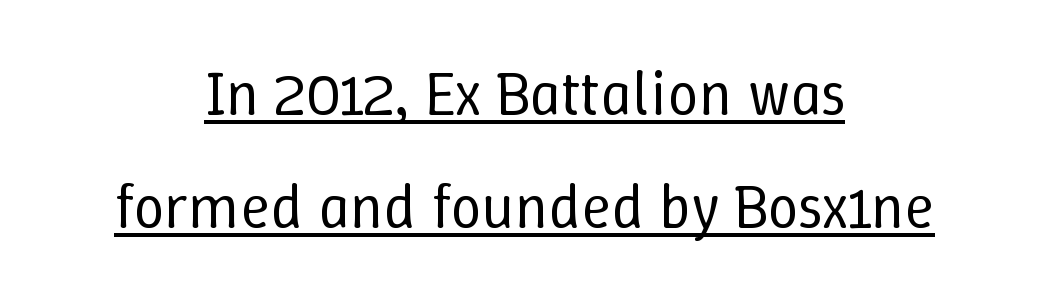
Q: Is the text bold? A: No.
Q: Is the text italic (slanted)? A: No, it is upright.
Q: Is the text underlined? A: Yes.
Q: How is the paragraph aligned? A: Centered.
Q: Is the spacing between letters normal or unusually wide? A: Normal.
Q: Width (condensed, normal, or wide)? A: Normal.
Q: Stroke contrast? A: Low.
Q: x-height? A: Medium.
Q: Monospaced? A: No.
